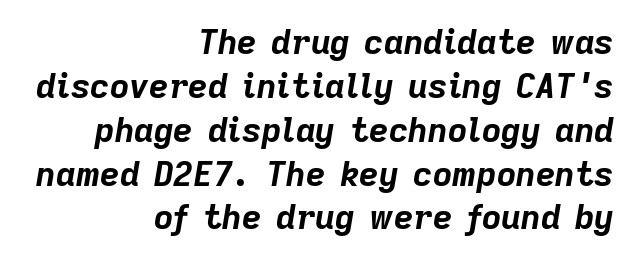
{"italic": "yes", "lean": "right", "slant_degrees": 9, "bold": "yes", "weight": "bold", "width": "normal", "stroke_contrast": "low", "x_height": "medium", "monospaced": "no", "underline": "no", "align": "right", "line_spacing": "normal", "line_spacing_ratio": 1.29, "letter_spacing": "normal", "letter_spacing_em": 0.0, "glyph_px": 34}
